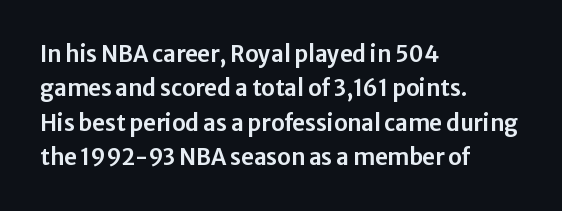
Q: Is the text italic (slanted)? A: No, it is upright.
Q: Is the text underlined? A: No.
Q: How is the paragraph aligned? A: Left-aligned.
Q: Is the spacing between letters normal or unusually wide? A: Normal.
Q: Is the spacing between lines tight, normal or loose? A: Normal.
